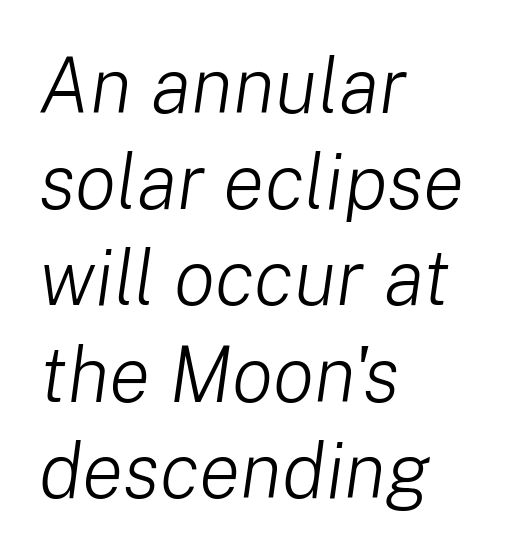
Q: Is the text bold? A: No.
Q: Is the text italic (slanted)? A: Yes, it leans right by about 8 degrees.
Q: Is the text underlined? A: No.
Q: How is the paragraph aligned? A: Left-aligned.
Q: Is the spacing between letters normal or unusually wide? A: Normal.
Q: Is the spacing between lines tight, normal or loose? A: Normal.
Q: Width (condensed, normal, or wide)? A: Normal.
Q: Stroke contrast? A: Low.
Q: x-height? A: Medium.
Q: Monospaced? A: No.
